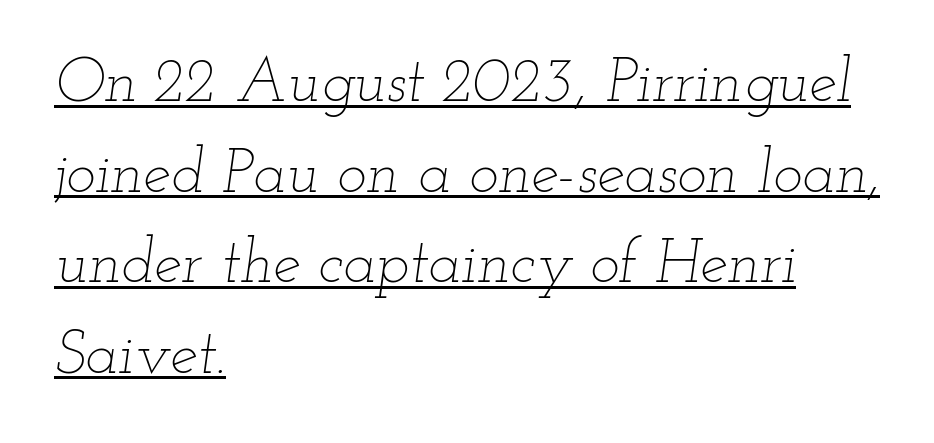
Do the characters align in a grid? No, the font is proportional. These lines keep a tight, regular rhythm from letter to letter. The letterforms sit at book weight or below. Yep, that's italic — everything's leaning. These lines sit exactly where default settings would place them. A student would call this left alignment; a typographer would say flush left, rag right.
